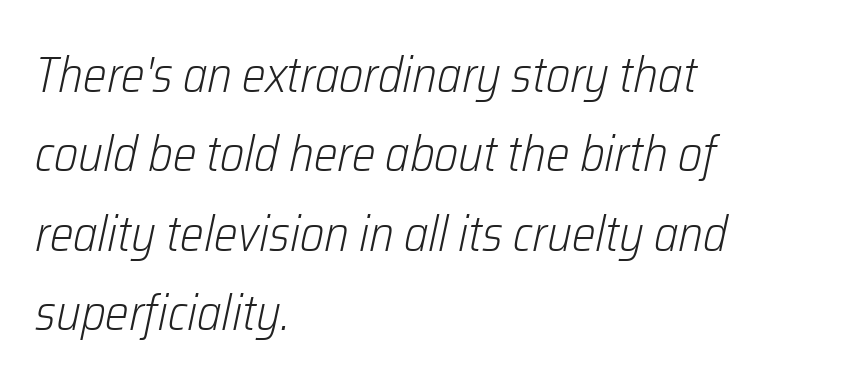
Layout note: lines flush left. Summary of weight: not heavy and not bold. A bare baseline throughout the passage. Tracking here is standard; glyphs follow each other at the usual distance. The passage shown is typed in a proportional face where columns would drift. The rows are spaced the way most documents space them.
